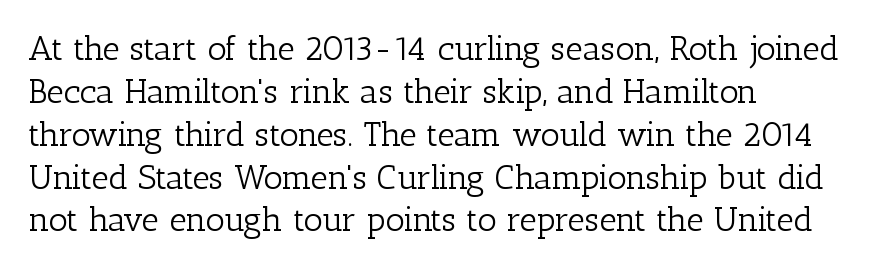
The image shows 34 px light serif type, upright; set left-aligned, normal line spacing (1.26x), normal letter spacing, not underlined; low stroke contrast and a medium x-height.
